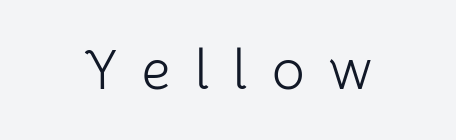
Stems here are at most as thick as an everyday book face. Serifs: no, the terminals of the letterforms are clean. The space directly below the letters is spotless. Rendered with straight, roman letterforms.
